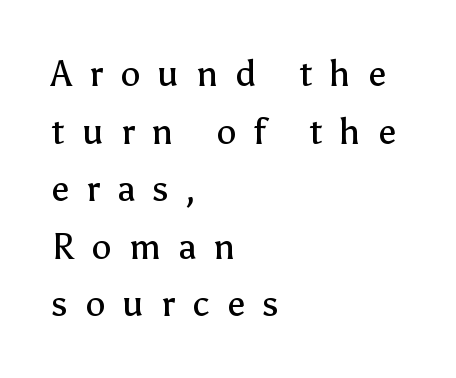
{"serif": "no", "italic": "no", "bold": "no", "weight": "regular", "width": "normal", "stroke_contrast": "low", "x_height": "medium", "monospaced": "no", "underline": "no", "align": "left", "line_spacing": "normal", "line_spacing_ratio": 1.6, "letter_spacing": "wide", "letter_spacing_em": 0.48, "glyph_px": 36}
